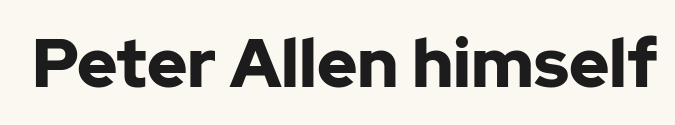
{"serif": "no", "italic": "no", "bold": "yes", "weight": "bold", "width": "normal", "stroke_contrast": "low", "x_height": "medium", "monospaced": "no", "underline": "no", "letter_spacing": "normal", "letter_spacing_em": 0.0, "glyph_px": 68}
